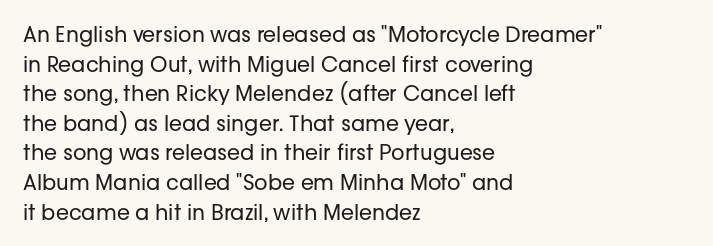
{"italic": "no", "bold": "no", "underline": "no", "align": "left", "line_spacing": "normal", "line_spacing_ratio": 1.41, "letter_spacing": "normal", "letter_spacing_em": 0.0, "glyph_px": 21}
